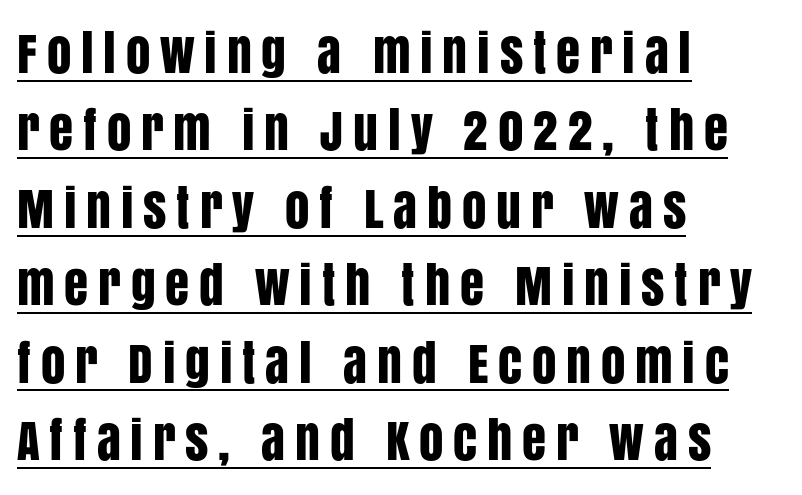
{"serif": "no", "italic": "no", "width": "condensed", "stroke_contrast": "low", "x_height": "large", "monospaced": "no", "underline": "yes", "align": "left", "line_spacing": "normal", "line_spacing_ratio": 1.58, "letter_spacing": "wide", "letter_spacing_em": 0.2, "glyph_px": 49}
